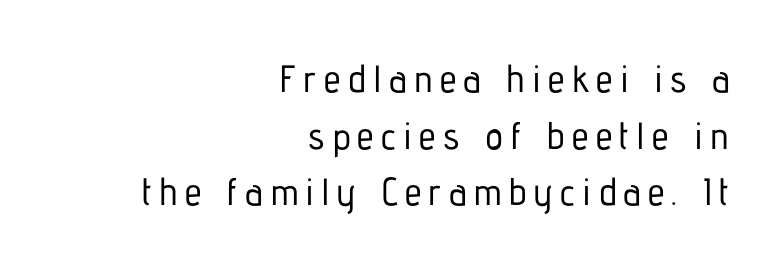
Q: Is the text italic (slanted)? A: No, it is upright.
Q: Is the typeface a serif or a sans-serif typeface? A: Sans-serif.
Q: Is the text underlined? A: No.
Q: How is the paragraph aligned? A: Right-aligned.
Q: Is the spacing between lines tight, normal or loose? A: Normal.
Q: Width (condensed, normal, or wide)? A: Condensed.
Q: Stroke contrast? A: Low.
Q: x-height? A: Medium.
Q: Monospaced? A: No.
